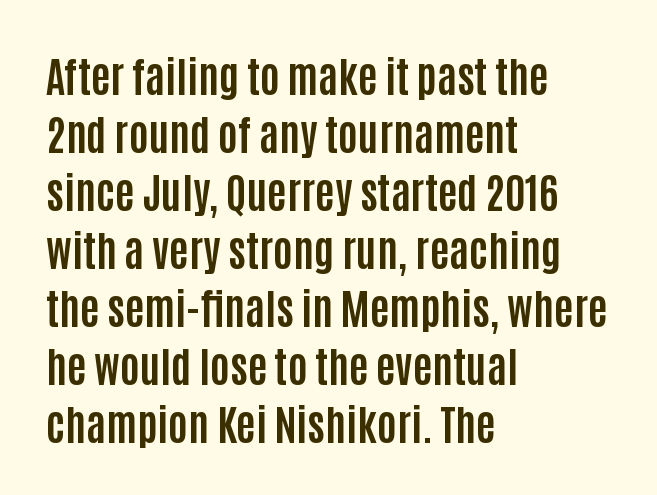
{"serif": "no", "italic": "no", "bold": "yes", "weight": "bold", "width": "condensed", "stroke_contrast": "low", "x_height": "large", "monospaced": "no", "underline": "no", "align": "left", "line_spacing": "normal", "line_spacing_ratio": 1.38, "letter_spacing": "normal", "letter_spacing_em": 0.0, "glyph_px": 42}
